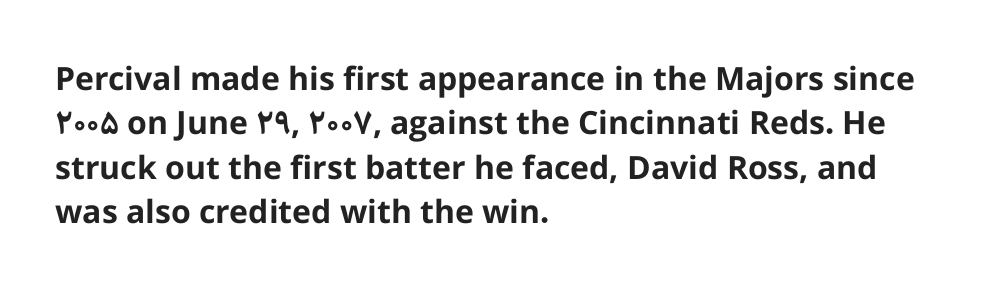
Q: Is the text bold? A: Yes.
Q: Is the text italic (slanted)? A: No, it is upright.
Q: Is the typeface a serif or a sans-serif typeface? A: Sans-serif.
Q: Is the text underlined? A: No.
Q: How is the paragraph aligned? A: Left-aligned.
Q: Is the spacing between letters normal or unusually wide? A: Normal.
Q: Is the spacing between lines tight, normal or loose? A: Normal.
Q: Width (condensed, normal, or wide)? A: Normal.
Q: Stroke contrast? A: Low.
Q: x-height? A: Medium.
Q: Monospaced? A: No.
